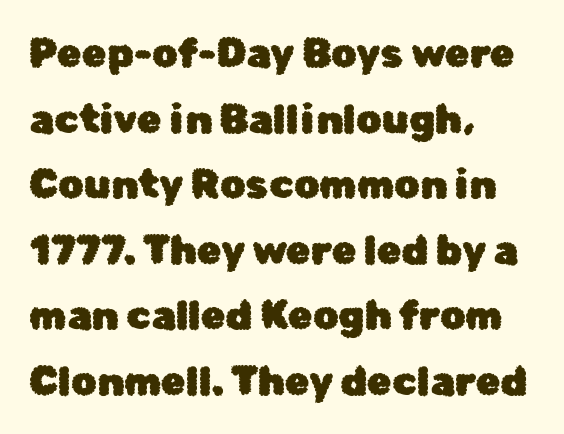
{"serif": "no", "italic": "no", "width": "normal", "stroke_contrast": "low", "x_height": "medium", "monospaced": "no", "underline": "no", "align": "left", "line_spacing": "normal", "line_spacing_ratio": 1.64, "letter_spacing": "normal", "letter_spacing_em": 0.0, "glyph_px": 40}
